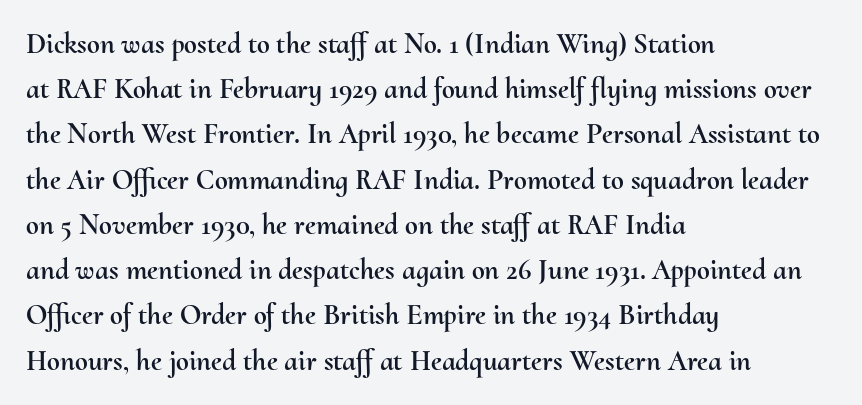
Every character sits straight up, as roman type does. The letterforms sit shoulder to shoulder at normal distance. A classic flush-left, rag-right setting is used for this passage. Anything drawn beneath the words? Only blank space. Vertically, the passage feels balanced, rows spaced as you'd expect. The passage shown is typed in a proportional face where columns would drift.
